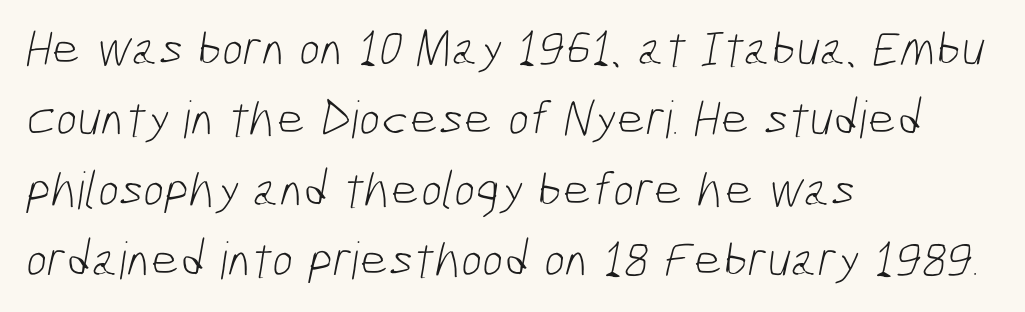
Q: Is the text bold? A: No.
Q: Is the typeface a serif or a sans-serif typeface? A: Sans-serif.
Q: Is the text underlined? A: No.
Q: How is the paragraph aligned? A: Left-aligned.
Q: Is the spacing between letters normal or unusually wide? A: Normal.
Q: Is the spacing between lines tight, normal or loose? A: Normal.
Q: Width (condensed, normal, or wide)? A: Condensed.
Q: Stroke contrast? A: Low.
Q: x-height? A: Medium.
Q: Monospaced? A: No.
